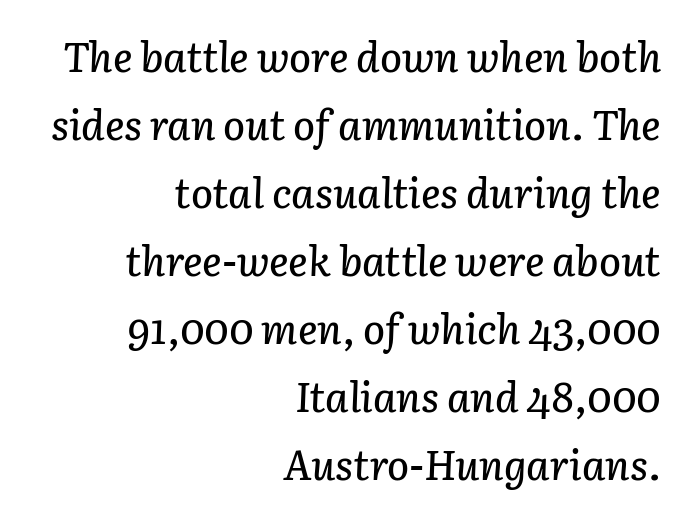
The image shows 41 px text type, italic (leaning right); set right-aligned, normal line spacing (1.66x), normal letter spacing, not underlined; low stroke contrast and a medium x-height.
